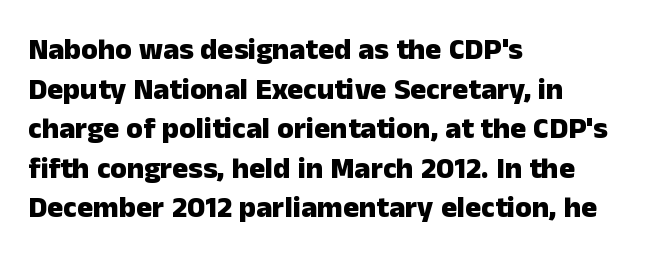
You could not count columns in this text — the font is proportionally spaced. The rendering uses a moderate line-height, typical for paragraphs. These lines carry a lot of weight — the face is fully bold. The words here are not underlined.
